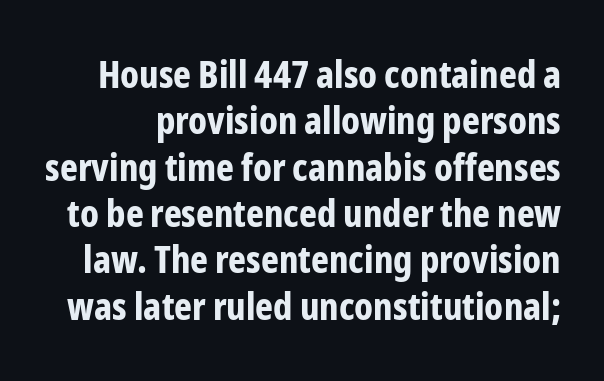
The image shows 38 px bold, condensed sans-serif type, upright; set line spacing 1.22x, normal letter spacing, not underlined; low stroke contrast and a medium x-height.
